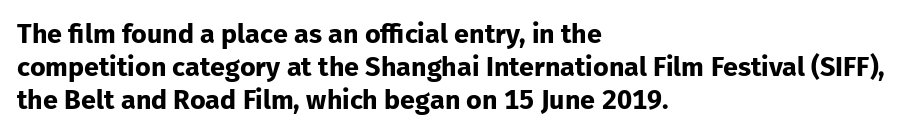
Q: Is the text bold? A: Yes.
Q: Is the text italic (slanted)? A: No, it is upright.
Q: Is the text underlined? A: No.
Q: How is the paragraph aligned? A: Left-aligned.
Q: Is the spacing between letters normal or unusually wide? A: Normal.
